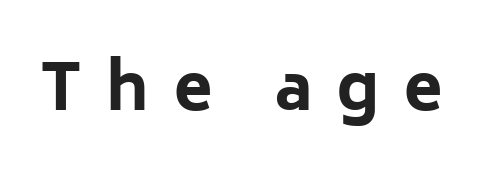
Varying glyph widths throughout — classic text-font behaviour. Notice how the stems are strictly vertical — no italics here. No word sits above an underline. Bold? Absolutely — the strokes are thick and heavy.
